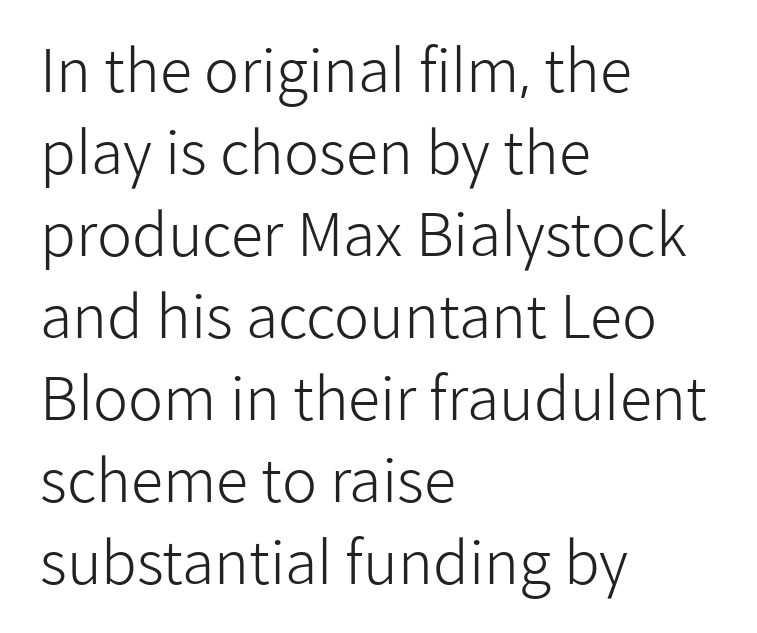
Q: Is the text bold? A: No.
Q: Is the text italic (slanted)? A: No, it is upright.
Q: Is the typeface a serif or a sans-serif typeface? A: Sans-serif.
Q: Is the text underlined? A: No.
Q: How is the paragraph aligned? A: Left-aligned.
Q: Is the spacing between letters normal or unusually wide? A: Normal.
Q: Is the spacing between lines tight, normal or loose? A: Normal.
Q: Width (condensed, normal, or wide)? A: Normal.
Q: Stroke contrast? A: Low.
Q: x-height? A: Medium.
Q: Monospaced? A: No.
